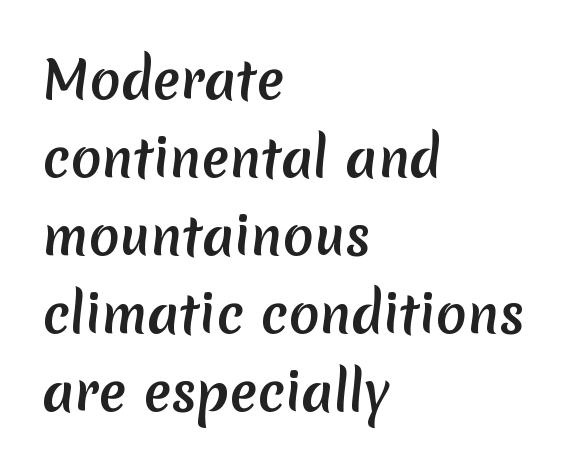
Q: Is the text bold? A: Yes.
Q: Is the typeface a serif or a sans-serif typeface? A: Sans-serif.
Q: Is the text underlined? A: No.
Q: How is the paragraph aligned? A: Left-aligned.
Q: Is the spacing between letters normal or unusually wide? A: Normal.
Q: Is the spacing between lines tight, normal or loose? A: Normal.
Q: Width (condensed, normal, or wide)? A: Normal.
Q: Stroke contrast? A: Low.
Q: x-height? A: Medium.
Q: Monospaced? A: No.
